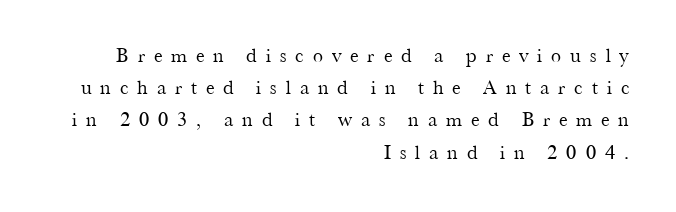
{"italic": "no", "bold": "no", "underline": "no", "align": "right", "line_spacing": "normal", "line_spacing_ratio": 1.61, "letter_spacing": "wide", "letter_spacing_em": 0.45, "glyph_px": 20}
